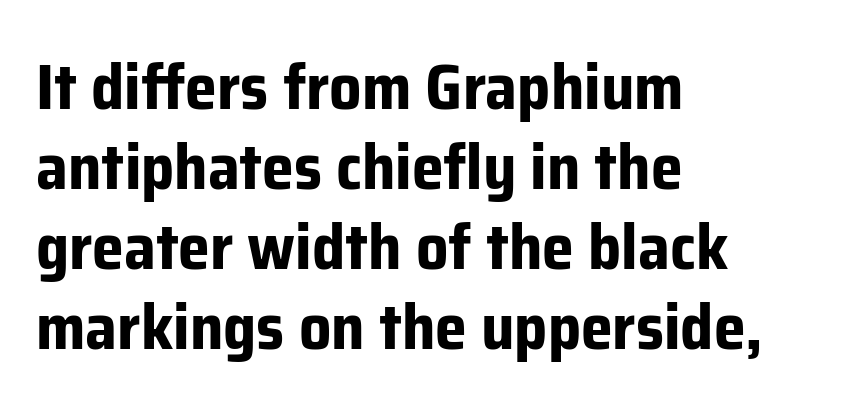
{"serif": "no", "italic": "no", "bold": "yes", "weight": "bold", "width": "normal", "stroke_contrast": "low", "x_height": "medium", "monospaced": "no", "underline": "no", "align": "left", "line_spacing": "normal", "line_spacing_ratio": 1.25, "letter_spacing": "normal", "letter_spacing_em": 0.0, "glyph_px": 64}
